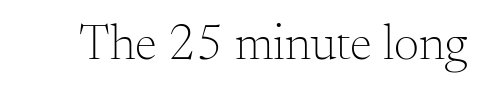
{"serif": "yes", "italic": "no", "bold": "no", "weight": "light", "width": "normal", "stroke_contrast": "medium", "x_height": "small", "monospaced": "no", "underline": "no", "letter_spacing": "normal", "letter_spacing_em": 0.0, "glyph_px": 50}
